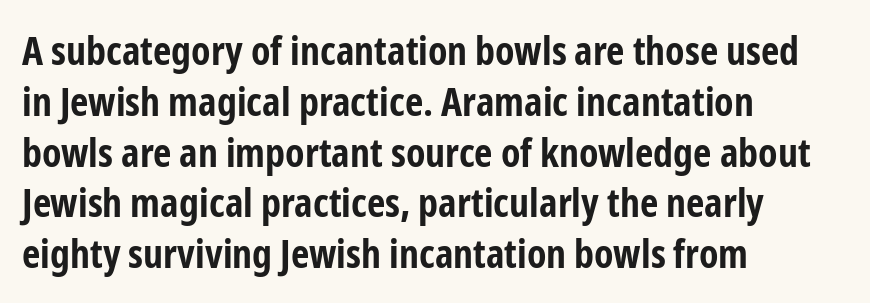
Q: Is the text bold? A: Yes.
Q: Is the text italic (slanted)? A: No, it is upright.
Q: Is the typeface a serif or a sans-serif typeface? A: Sans-serif.
Q: Is the text underlined? A: No.
Q: How is the paragraph aligned? A: Left-aligned.
Q: Is the spacing between letters normal or unusually wide? A: Normal.
Q: Is the spacing between lines tight, normal or loose? A: Normal.
Q: Width (condensed, normal, or wide)? A: Condensed.
Q: Stroke contrast? A: Low.
Q: x-height? A: Medium.
Q: Monospaced? A: No.
